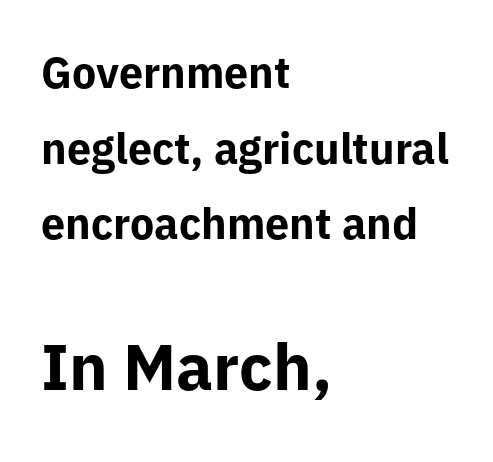
The image shows 65 px bold sans-serif type, upright; set left-aligned, line spacing 1.76x, normal letter spacing, not underlined; the second (bottom) block is 1.51x larger; low stroke contrast and a medium x-height.
